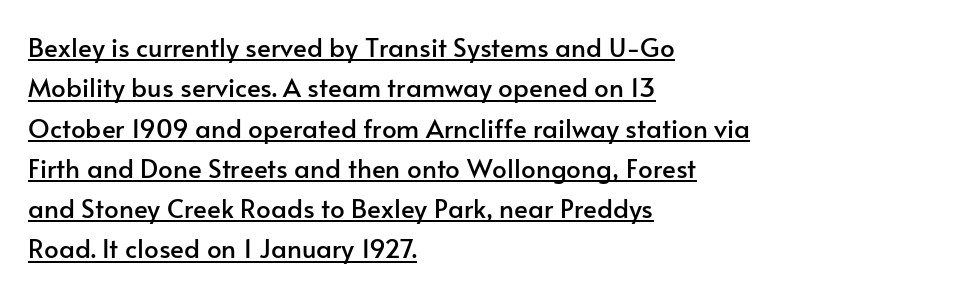
{"italic": "no", "underline": "yes", "align": "left", "line_spacing": "normal", "line_spacing_ratio": 1.55, "letter_spacing": "normal", "letter_spacing_em": 0.0, "glyph_px": 26}
